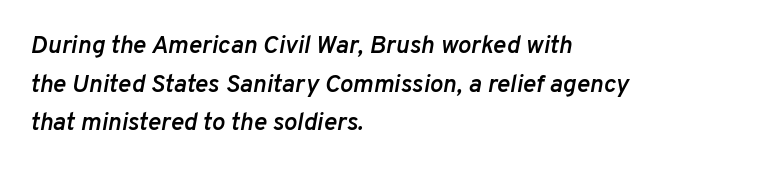
Q: Is the text bold? A: Semi-bold.
Q: Is the text italic (slanted)? A: Yes, it leans right by about 10 degrees.
Q: Is the text underlined? A: No.
Q: How is the paragraph aligned? A: Left-aligned.
Q: Is the spacing between letters normal or unusually wide? A: Normal.
Q: Is the spacing between lines tight, normal or loose? A: Normal.
